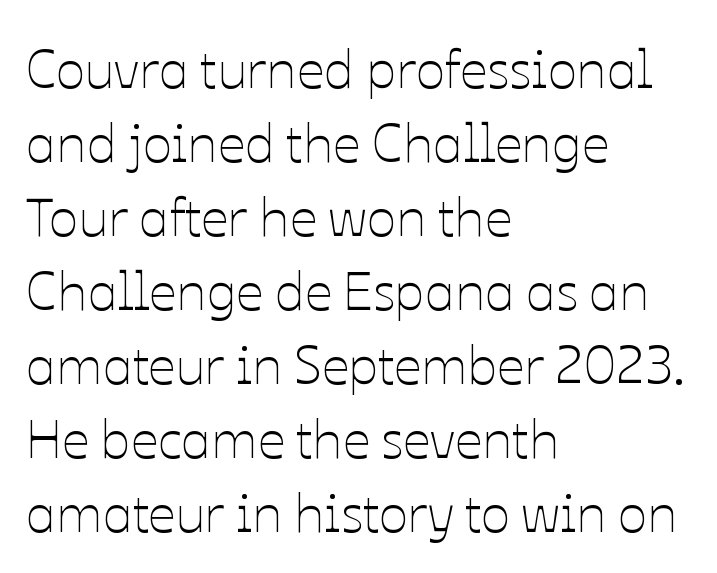
{"italic": "no", "bold": "no", "weight": "thin", "width": "normal", "stroke_contrast": "low", "x_height": "medium", "monospaced": "no", "underline": "no", "align": "left", "line_spacing": "normal", "line_spacing_ratio": 1.37, "letter_spacing": "normal", "letter_spacing_em": 0.0, "glyph_px": 54}
